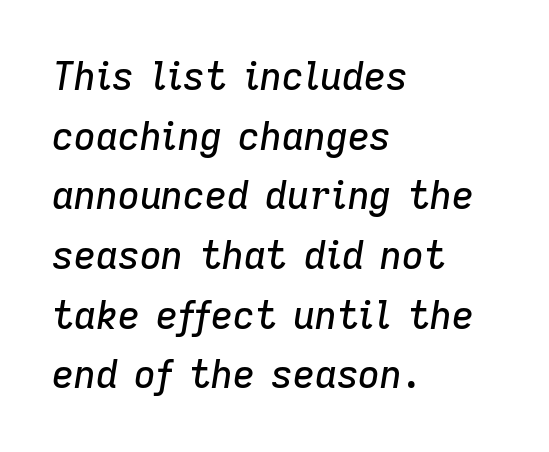
The image shows 38 px text type, italic (leaning right); set left-aligned, normal line spacing (1.57x), normal letter spacing, not underlined; low stroke contrast and a medium x-height.
